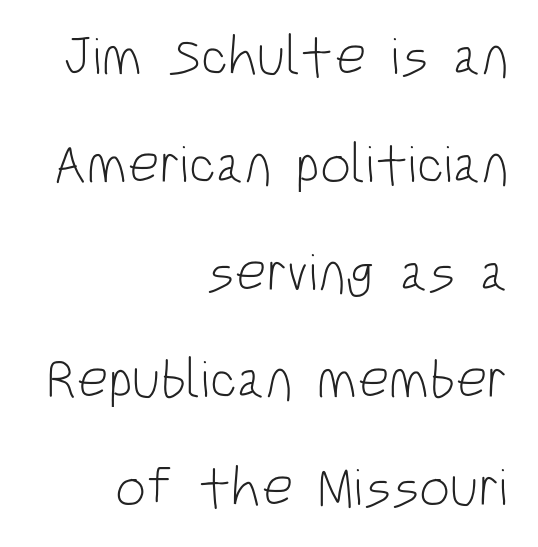
{"serif": "no", "italic": "no", "bold": "no", "weight": "light", "width": "condensed", "stroke_contrast": "low", "x_height": "large", "monospaced": "no", "underline": "no", "align": "right", "line_spacing": "loose", "line_spacing_ratio": 1.96, "letter_spacing": "normal", "letter_spacing_em": 0.0, "glyph_px": 55}
